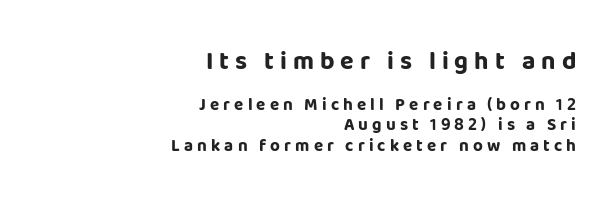
Caption: bold face, heavy strokes. The paragraph shown leans on its right margin. Lines of text with bare space underneath. Observe the wide spacing: letters keep a clear distance from each other.
